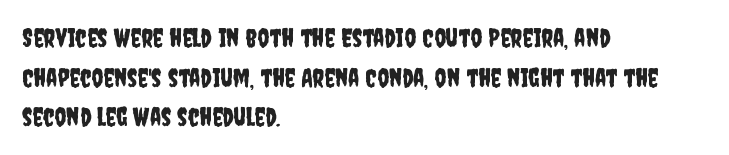
The image shows 26 px text type, upright; set left-aligned, normal line spacing (1.52x), normal letter spacing, not underlined.
